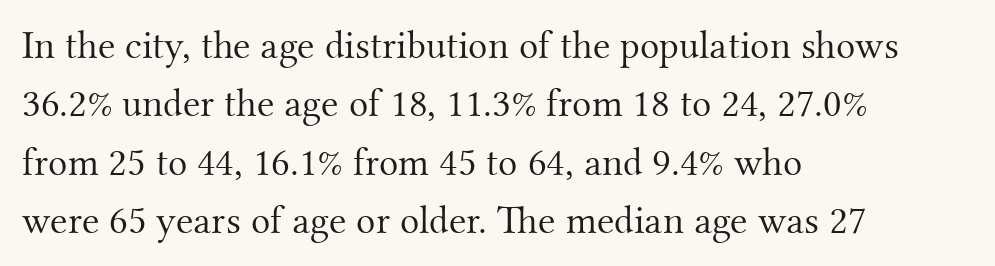
The image shows 40 px light serif type, upright; set left-aligned, normal line spacing (1.46x), normal letter spacing, not underlined; medium stroke contrast and a small x-height.
